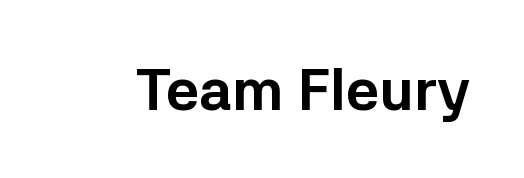
Q: Is the text bold? A: Yes.
Q: Is the text italic (slanted)? A: No, it is upright.
Q: Is the typeface a serif or a sans-serif typeface? A: Sans-serif.
Q: Is the text underlined? A: No.
Q: Is the spacing between letters normal or unusually wide? A: Normal.
Q: Width (condensed, normal, or wide)? A: Normal.
Q: Stroke contrast? A: Low.
Q: x-height? A: Medium.
Q: Monospaced? A: No.
